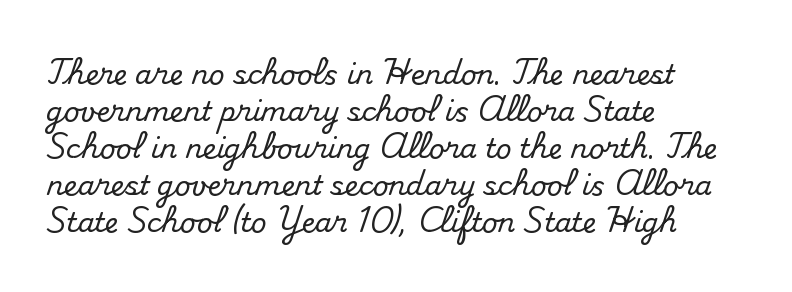
A typesetter would call this zero additional tracking. Notice how descenders clear the ascenders below comfortably — that's standard leading. Letters rest on an invisible, unmarked baseline.
